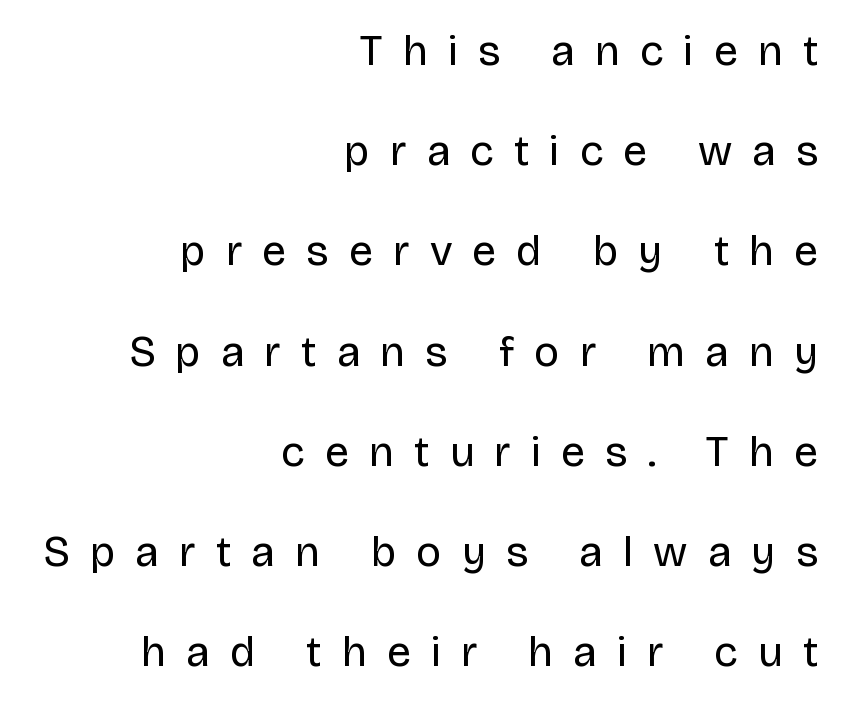
The letterforms stand isolated, each surrounded by extra space. Layout note: lines flush right. This sample has the flowing, uneven cadence of proportional lettering. Just letters on the line, the space beneath them empty.
